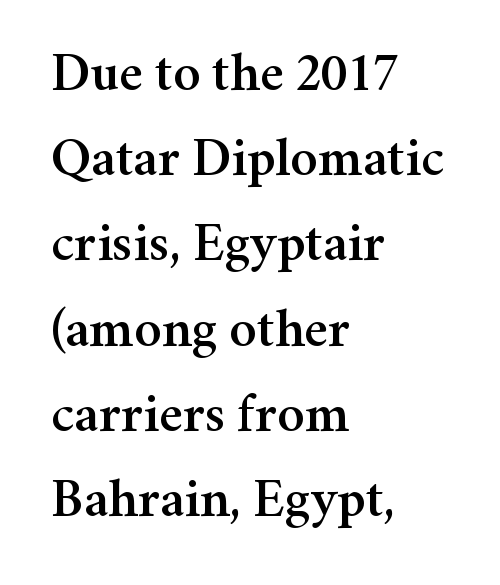
The image shows 55 px serif type, upright; set left-aligned, normal line spacing (1.55x), normal letter spacing, not underlined; medium stroke contrast and a medium x-height.
